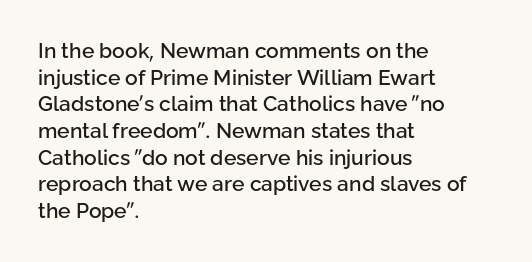
{"italic": "no", "underline": "no", "align": "left", "line_spacing": "normal", "line_spacing_ratio": 1.27, "letter_spacing": "normal", "letter_spacing_em": 0.0, "glyph_px": 21}
